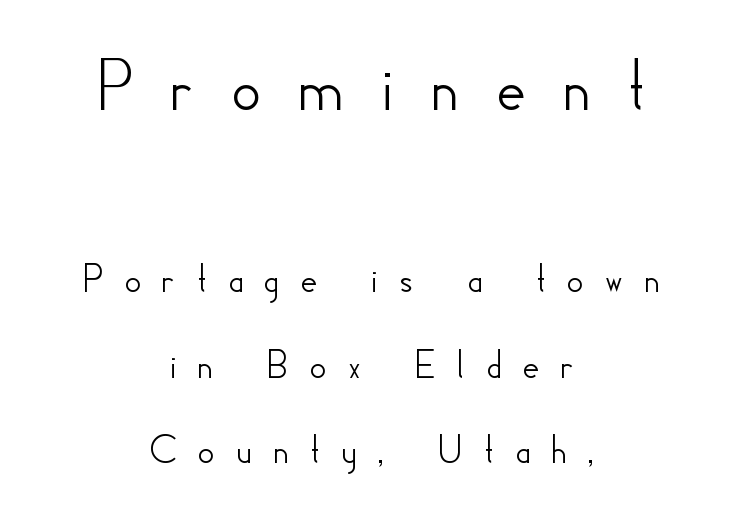
Q: Is the text italic (slanted)? A: No, it is upright.
Q: Is the typeface a serif or a sans-serif typeface? A: Sans-serif.
Q: Is the text underlined? A: No.
Q: How is the paragraph aligned? A: Centered.
Q: Is the spacing between letters normal or unusually wide? A: Unusually wide.
Q: Is the spacing between lines tight, normal or loose? A: Loose.
Q: Which block of text is set in a larger size, the first (top) or the second (bottom)? A: The first (top) one.
Q: Width (condensed, normal, or wide)? A: Normal.
Q: Stroke contrast? A: Low.
Q: x-height? A: Small.
Q: Monospaced? A: No.
